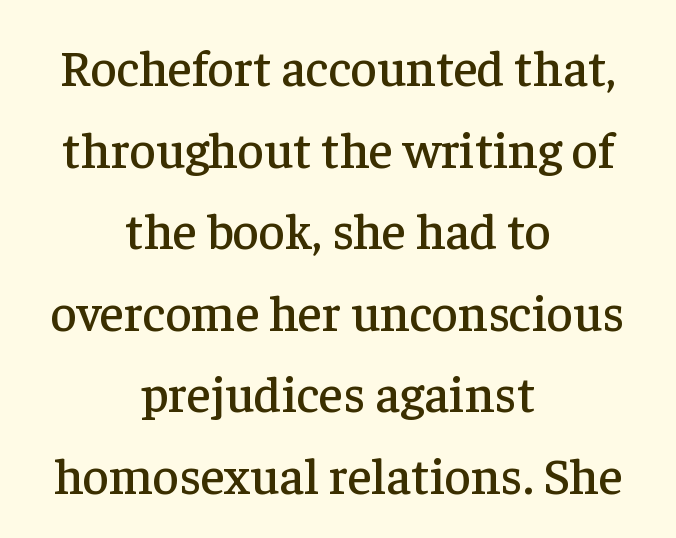
{"serif": "yes", "italic": "no", "width": "normal", "stroke_contrast": "low", "x_height": "medium", "monospaced": "no", "underline": "no", "align": "center", "line_spacing": "normal", "line_spacing_ratio": 1.6, "letter_spacing": "normal", "letter_spacing_em": 0.0, "glyph_px": 51}
